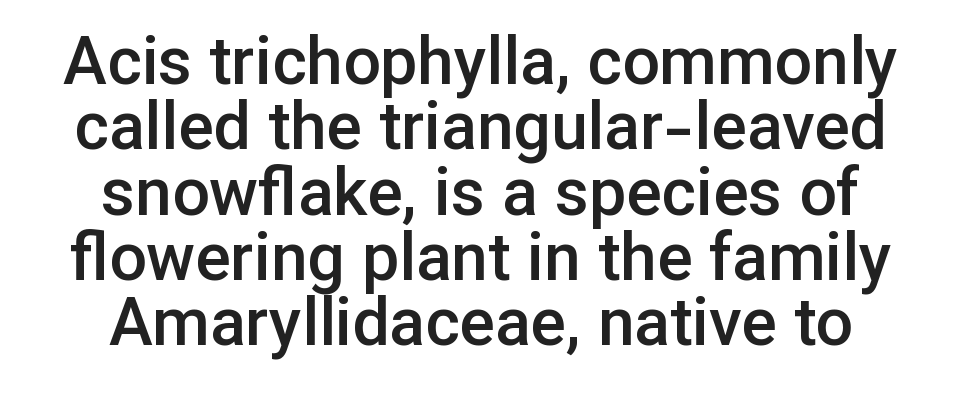
Q: Is the text bold? A: Semi-bold.
Q: Is the text italic (slanted)? A: No, it is upright.
Q: Is the typeface a serif or a sans-serif typeface? A: Sans-serif.
Q: Is the text underlined? A: No.
Q: How is the paragraph aligned? A: Centered.
Q: Is the spacing between letters normal or unusually wide? A: Normal.
Q: Is the spacing between lines tight, normal or loose? A: Tight.
Q: Width (condensed, normal, or wide)? A: Normal.
Q: Stroke contrast? A: Low.
Q: x-height? A: Medium.
Q: Monospaced? A: No.
